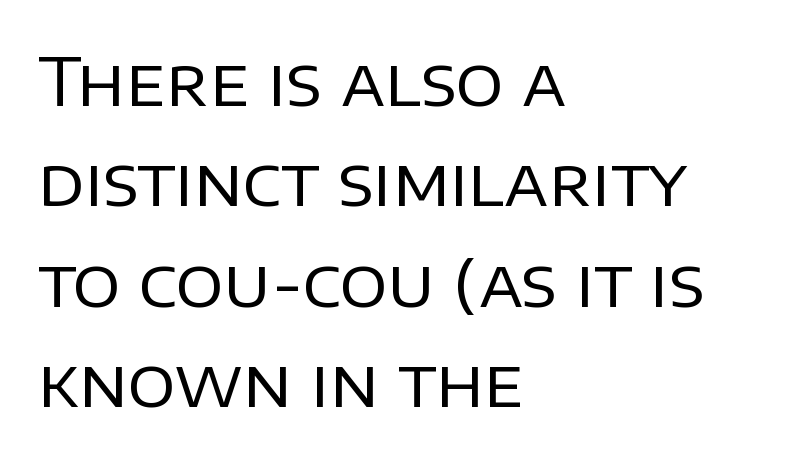
{"serif": "no", "italic": "no", "bold": "no", "weight": "regular", "width": "normal", "stroke_contrast": "low", "x_height": "large", "monospaced": "no", "underline": "no", "align": "left", "line_spacing": "normal", "line_spacing_ratio": 1.52, "letter_spacing": "normal", "letter_spacing_em": 0.0, "glyph_px": 66}
